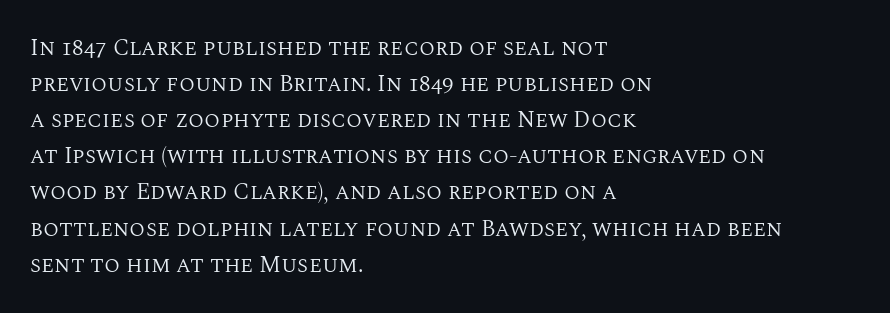
The image shows 23 px text type, upright; set left-aligned, normal line spacing (1.57x), normal letter spacing, not underlined.
